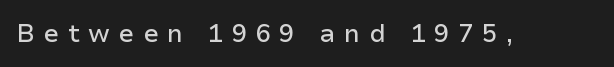
Q: Is the text italic (slanted)? A: No, it is upright.
Q: Is the text underlined? A: No.
Q: Is the spacing between letters normal or unusually wide? A: Unusually wide.
